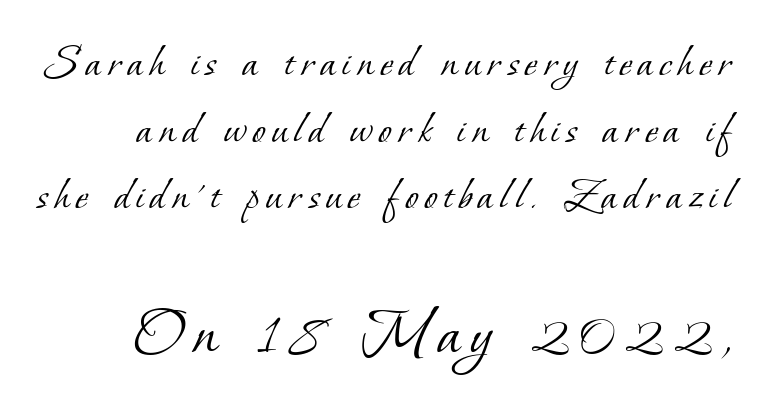
The image shows 72 px light serif type; set normal line spacing (1.39x), not underlined; the second (bottom) block is 1.5x larger; low stroke contrast and a small x-height.
